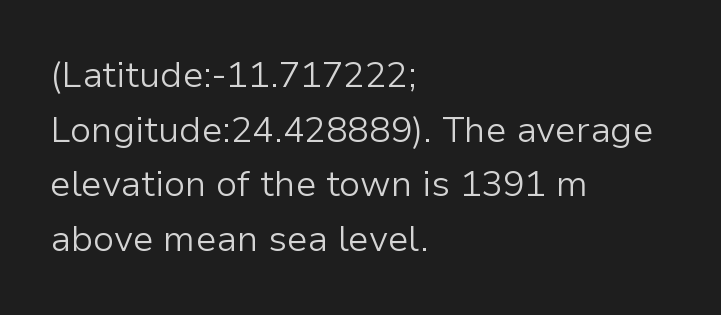
The image shows 36 px light sans-serif type, upright; set left-aligned, normal line spacing (1.52x), normal letter spacing, not underlined; low stroke contrast and a medium x-height.
